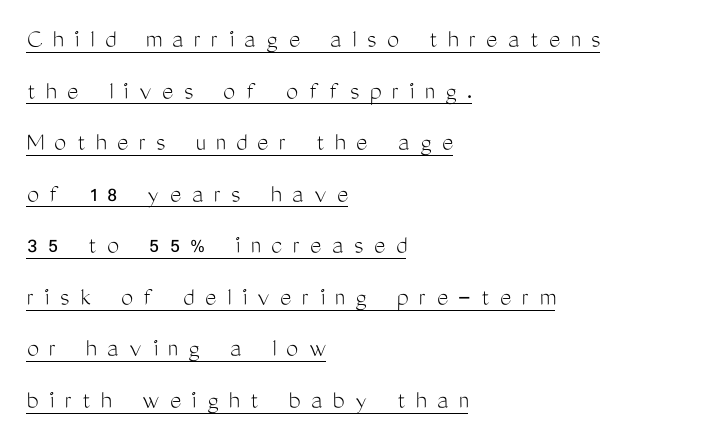
Ink coverage per letter is moderate at most. Students, observe the line beneath the letters — that is underlining. Glyph-to-glyph distance is far greater than everyday printed text. In CSS terms this would be text-align: left.
